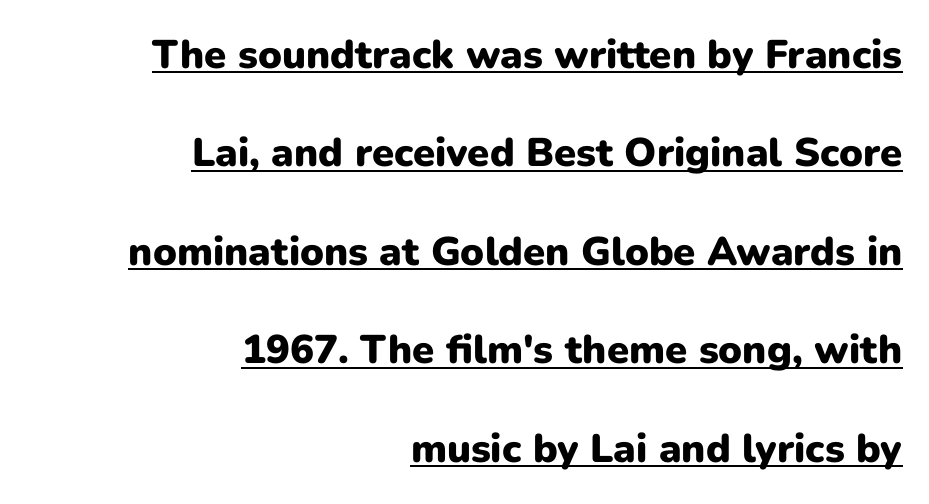
The image shows 40 px heavy sans-serif type, upright; set right-aligned, loose line spacing (2.46x), normal letter spacing, underlined; low stroke contrast and a medium x-height.
